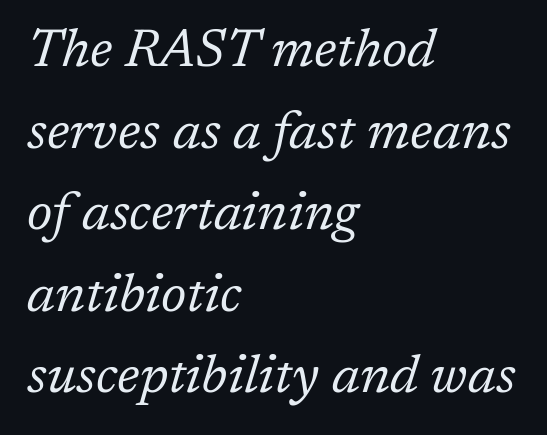
{"serif": "yes", "italic": "yes", "lean": "right", "slant_degrees": 17, "bold": "no", "weight": "regular", "width": "normal", "stroke_contrast": "low", "x_height": "medium", "monospaced": "no", "underline": "no", "align": "left", "line_spacing": "normal", "line_spacing_ratio": 1.54, "letter_spacing": "normal", "letter_spacing_em": 0.0, "glyph_px": 53}
